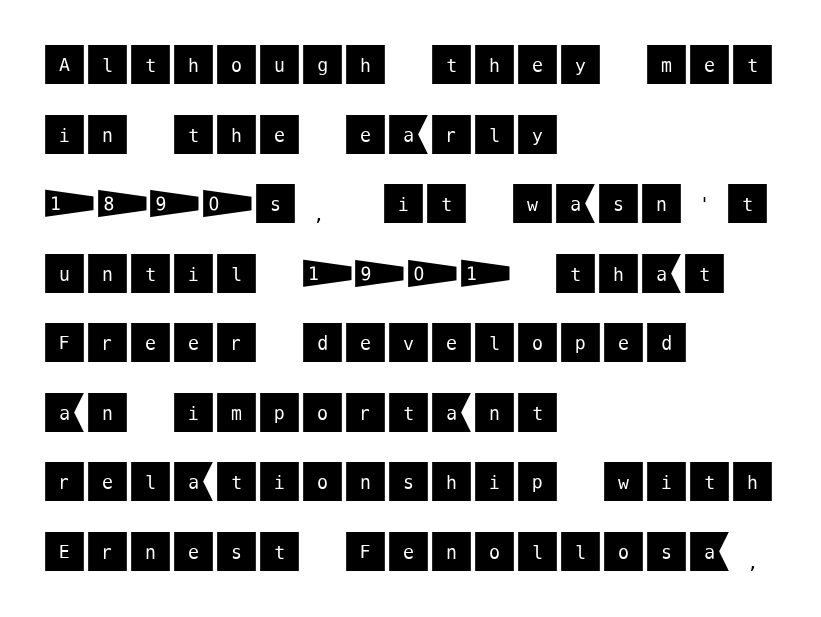
{"serif": "no", "italic": "no", "width": "normal", "stroke_contrast": "medium", "x_height": "large", "underline": "no", "align": "left", "line_spacing": "normal", "line_spacing_ratio": 1.58, "letter_spacing": "normal", "letter_spacing_em": 0.0, "glyph_px": 44}
